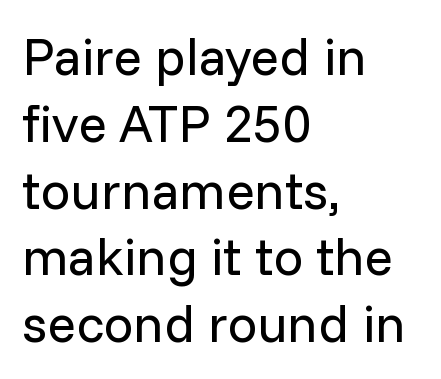
Casual observation: everything's shoved over to the left. Do the letters lean? They stand straight. The face used here is proportionally spaced, like ordinary book or web type. The type is set solid horizontally, with unmodified tracking.
